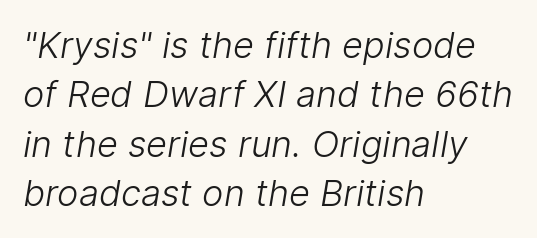
{"serif": "no", "bold": "no", "weight": "light", "width": "normal", "stroke_contrast": "low", "x_height": "medium", "monospaced": "no", "underline": "no", "align": "left", "line_spacing": "normal", "line_spacing_ratio": 1.37, "letter_spacing": "normal", "letter_spacing_em": 0.0, "glyph_px": 36}
